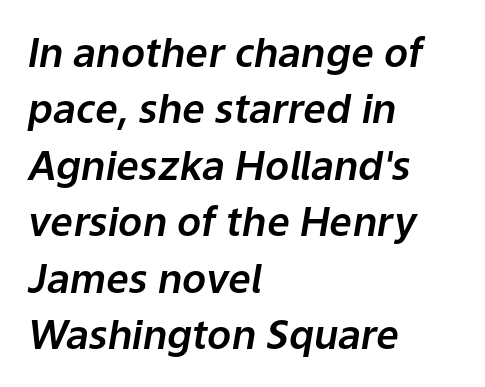
Q: Is the text italic (slanted)? A: Yes, it leans right by about 9 degrees.
Q: Is the text underlined? A: No.
Q: How is the paragraph aligned? A: Left-aligned.
Q: Is the spacing between letters normal or unusually wide? A: Normal.
Q: Is the spacing between lines tight, normal or loose? A: Normal.
Q: Width (condensed, normal, or wide)? A: Normal.
Q: Stroke contrast? A: Low.
Q: x-height? A: Medium.
Q: Monospaced? A: No.
